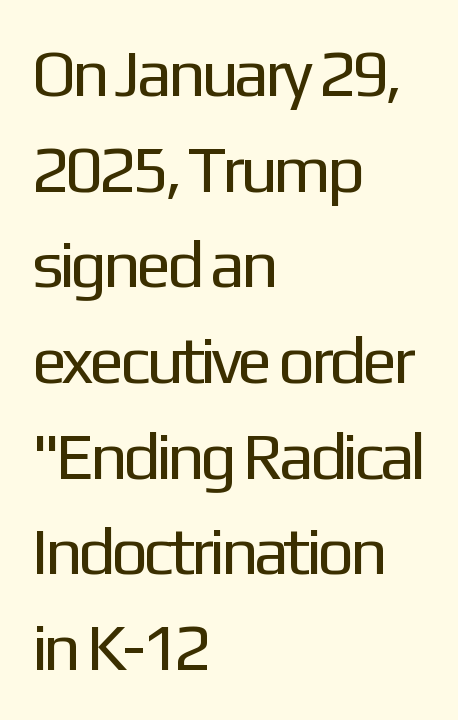
Teacher's note: observe the even left margin — that is flush-left alignment. A sans-serif font was chosen for this passage. Baseline-to-baseline distance is the conventional proportion of letter height. These lines were composed using upright roman letters.
